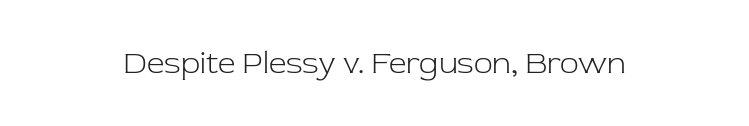
Q: Is the text bold? A: No.
Q: Is the text italic (slanted)? A: No, it is upright.
Q: Is the typeface a serif or a sans-serif typeface? A: Serif.
Q: Is the text underlined? A: No.
Q: Is the spacing between letters normal or unusually wide? A: Normal.
Q: Width (condensed, normal, or wide)? A: Normal.
Q: Stroke contrast? A: Low.
Q: x-height? A: Medium.
Q: Monospaced? A: No.
